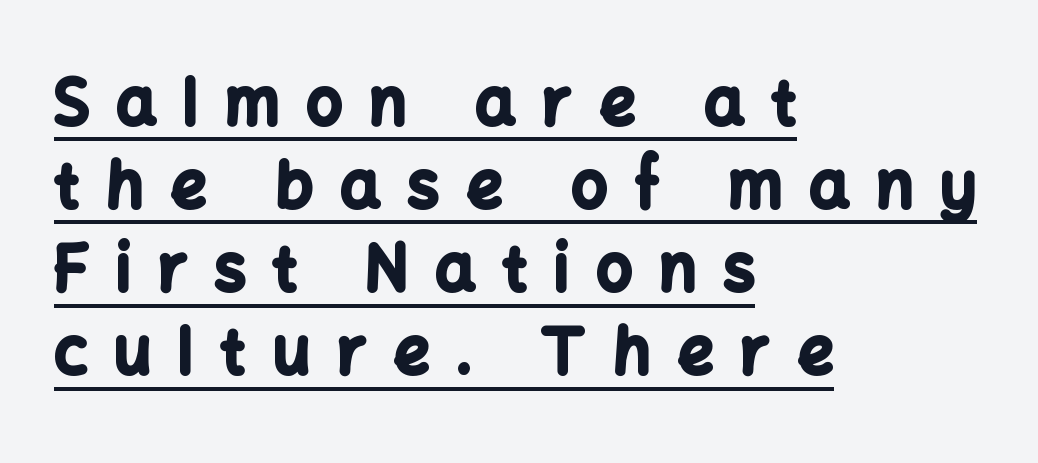
{"serif": "no", "italic": "no", "bold": "yes", "weight": "bold", "width": "normal", "stroke_contrast": "low", "x_height": "medium", "monospaced": "no", "underline": "yes", "align": "left", "line_spacing": "normal", "line_spacing_ratio": 1.32, "letter_spacing": "wide", "letter_spacing_em": 0.43, "glyph_px": 63}
